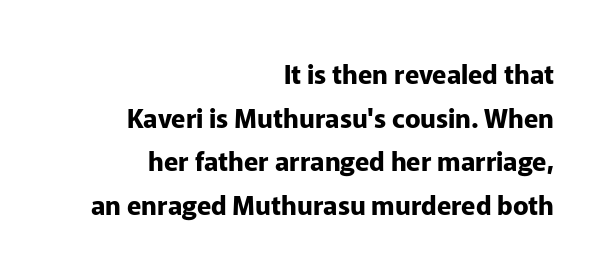
Q: Is the text bold? A: Yes.
Q: Is the text italic (slanted)? A: No, it is upright.
Q: Is the text underlined? A: No.
Q: How is the paragraph aligned? A: Right-aligned.
Q: Is the spacing between letters normal or unusually wide? A: Normal.
Q: Is the spacing between lines tight, normal or loose? A: Normal.
